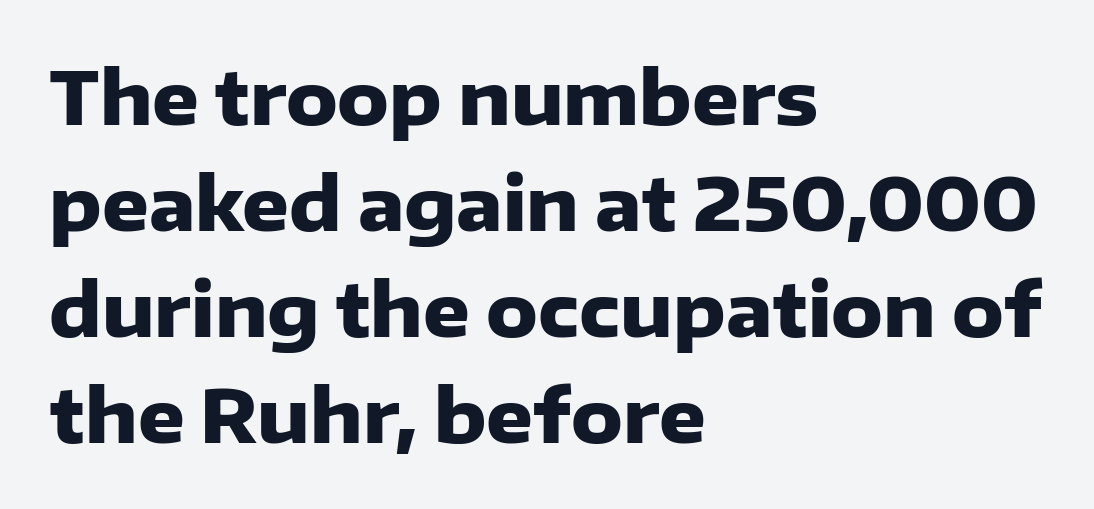
Q: Is the text bold? A: Yes.
Q: Is the text italic (slanted)? A: No, it is upright.
Q: Is the typeface a serif or a sans-serif typeface? A: Sans-serif.
Q: Is the text underlined? A: No.
Q: How is the paragraph aligned? A: Left-aligned.
Q: Is the spacing between letters normal or unusually wide? A: Normal.
Q: Is the spacing between lines tight, normal or loose? A: Normal.
Q: Width (condensed, normal, or wide)? A: Normal.
Q: Stroke contrast? A: Low.
Q: x-height? A: Medium.
Q: Monospaced? A: No.
